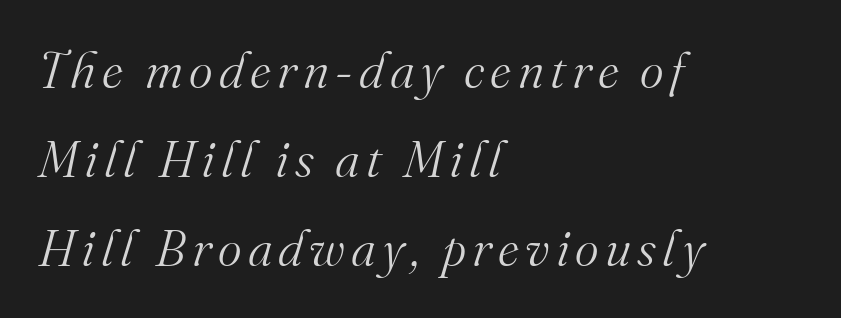
{"serif": "yes", "italic": "yes", "lean": "right", "slant_degrees": 16, "bold": "no", "weight": "light", "width": "normal", "stroke_contrast": "medium", "x_height": "small", "monospaced": "no", "underline": "no", "align": "left", "line_spacing_ratio": 1.75, "glyph_px": 51}
